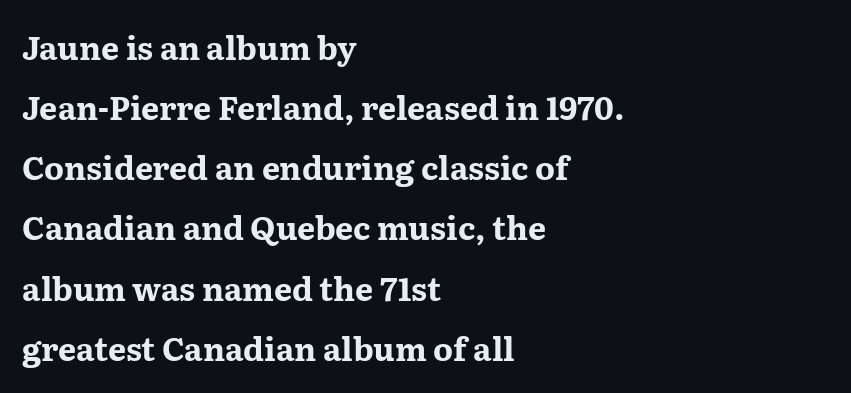
Q: Is the text bold? A: Yes.
Q: Is the text italic (slanted)? A: No, it is upright.
Q: Is the typeface a serif or a sans-serif typeface? A: Serif.
Q: Is the text underlined? A: No.
Q: How is the paragraph aligned? A: Left-aligned.
Q: Is the spacing between letters normal or unusually wide? A: Normal.
Q: Width (condensed, normal, or wide)? A: Wide.
Q: Stroke contrast? A: Medium.
Q: x-height? A: Medium.
Q: Monospaced? A: No.
